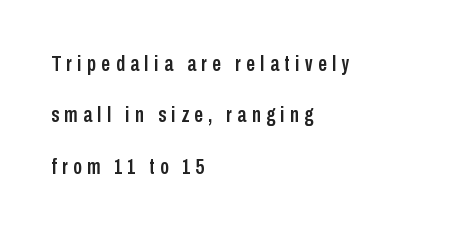
Short and long lines alike share a common starting point at left. Summary of vertical rhythm: relaxed, with wide interline spacing. Descenders hang freely into open space. Do the letters lean? They stand straight. Between one letter and the next there's a generous, obvious gap.
